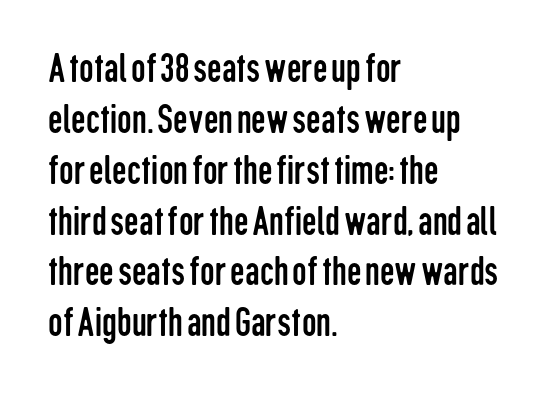
The image shows 41 px regular-weight, condensed sans-serif type, upright; set left-aligned, line spacing 1.24x, normal letter spacing, not underlined; low stroke contrast and a medium x-height.
